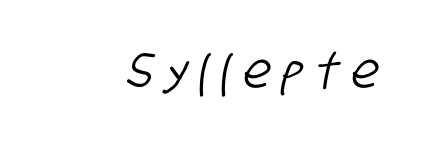
Q: Is the typeface a serif or a sans-serif typeface? A: Sans-serif.
Q: Is the text underlined? A: No.
Q: Is the spacing between letters normal or unusually wide? A: Unusually wide.
Q: Width (condensed, normal, or wide)? A: Condensed.
Q: Stroke contrast? A: Low.
Q: x-height? A: Large.
Q: Monospaced? A: No.
